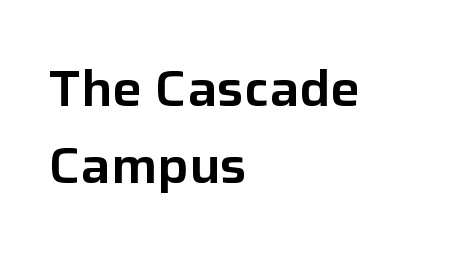
Q: Is the text italic (slanted)? A: No, it is upright.
Q: Is the typeface a serif or a sans-serif typeface? A: Sans-serif.
Q: Is the text underlined? A: No.
Q: How is the paragraph aligned? A: Left-aligned.
Q: Is the spacing between letters normal or unusually wide? A: Normal.
Q: Is the spacing between lines tight, normal or loose? A: Normal.
Q: Width (condensed, normal, or wide)? A: Normal.
Q: Stroke contrast? A: Low.
Q: x-height? A: Medium.
Q: Monospaced? A: No.
